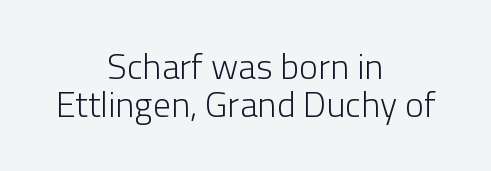
Q: Is the text bold? A: No.
Q: Is the text italic (slanted)? A: No, it is upright.
Q: Is the typeface a serif or a sans-serif typeface? A: Sans-serif.
Q: Is the text underlined? A: No.
Q: How is the paragraph aligned? A: Centered.
Q: Is the spacing between letters normal or unusually wide? A: Normal.
Q: Is the spacing between lines tight, normal or loose? A: Tight.
Q: Width (condensed, normal, or wide)? A: Normal.
Q: Stroke contrast? A: Low.
Q: x-height? A: Medium.
Q: Monospaced? A: No.
